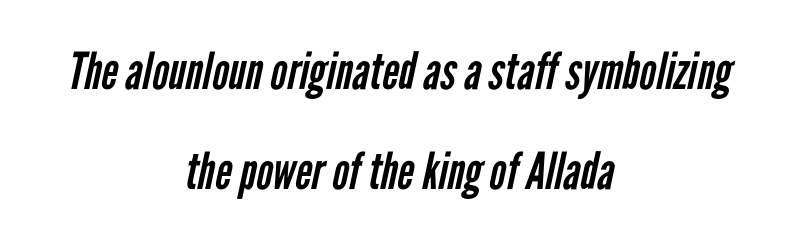
Q: Is the text bold? A: No.
Q: Is the typeface a serif or a sans-serif typeface? A: Sans-serif.
Q: Is the text underlined? A: No.
Q: How is the paragraph aligned? A: Centered.
Q: Is the spacing between letters normal or unusually wide? A: Normal.
Q: Is the spacing between lines tight, normal or loose? A: Loose.
Q: Width (condensed, normal, or wide)? A: Condensed.
Q: Stroke contrast? A: Low.
Q: x-height? A: Medium.
Q: Monospaced? A: No.
